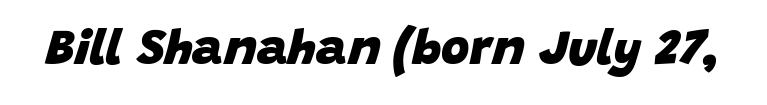
The image shows 49 px heavy type, italic (leaning right); set normal letter spacing, not underlined; low stroke contrast and a large x-height.
